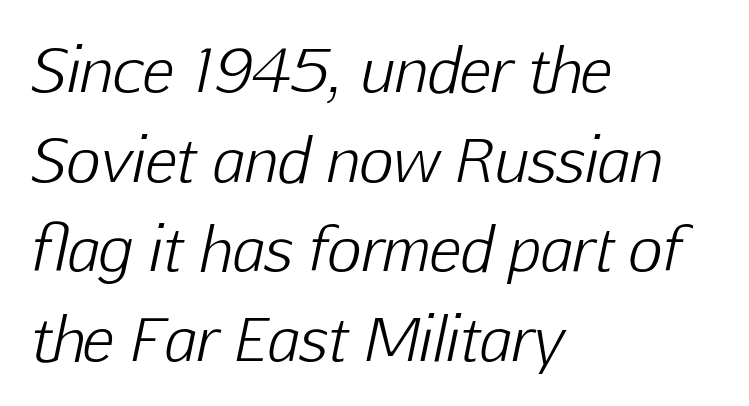
{"italic": "yes", "lean": "right", "slant_degrees": 12, "bold": "no", "weight": "light", "width": "normal", "stroke_contrast": "low", "x_height": "medium", "monospaced": "no", "underline": "no", "align": "left", "line_spacing": "normal", "line_spacing_ratio": 1.52, "letter_spacing": "normal", "letter_spacing_em": 0.0, "glyph_px": 59}
